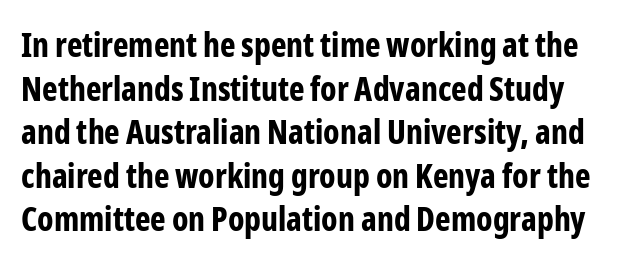
The image shows 33 px bold, condensed sans-serif type, upright; set normal line spacing (1.32x), normal letter spacing, not underlined; low stroke contrast and a medium x-height.
